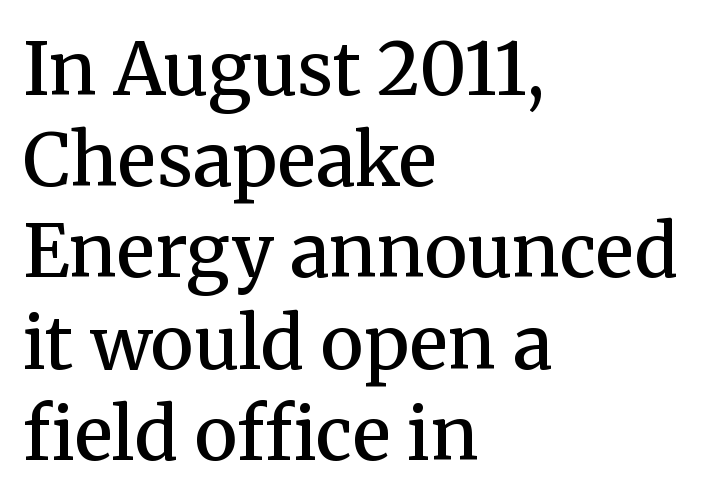
The image shows 73 px semibold serif type, upright; set left-aligned, normal line spacing (1.25x), normal letter spacing, not underlined; medium stroke contrast and a medium x-height.
